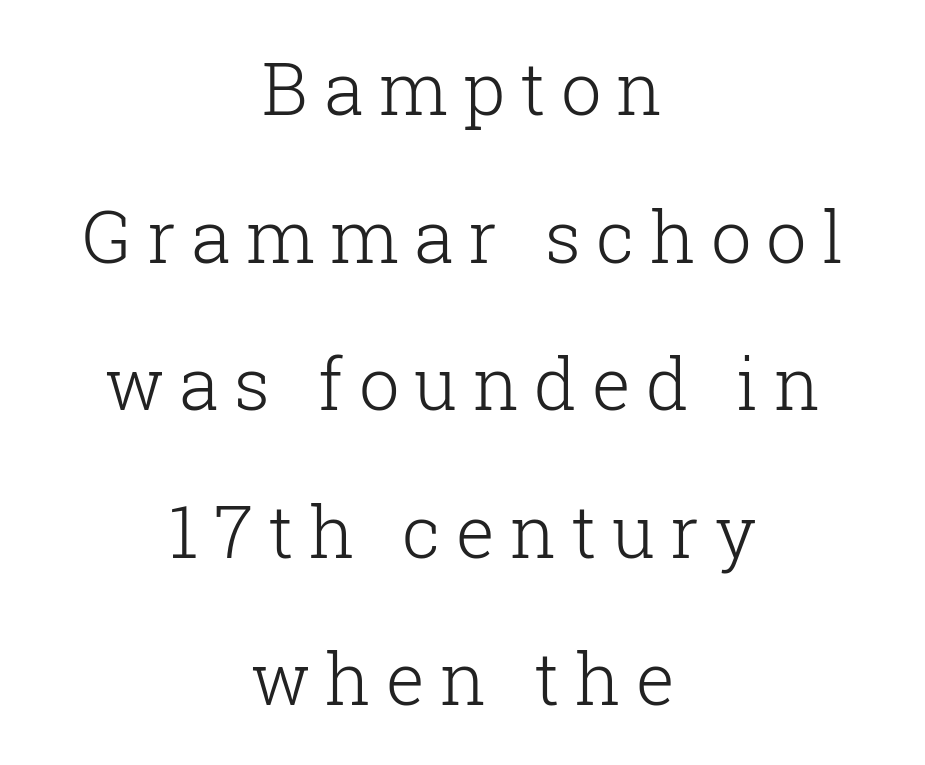
{"serif": "yes", "italic": "no", "bold": "no", "weight": "light", "width": "normal", "stroke_contrast": "low", "x_height": "medium", "monospaced": "no", "underline": "no", "align": "center", "line_spacing": "loose", "line_spacing_ratio": 2.05, "letter_spacing": "wide", "letter_spacing_em": 0.21, "glyph_px": 72}
